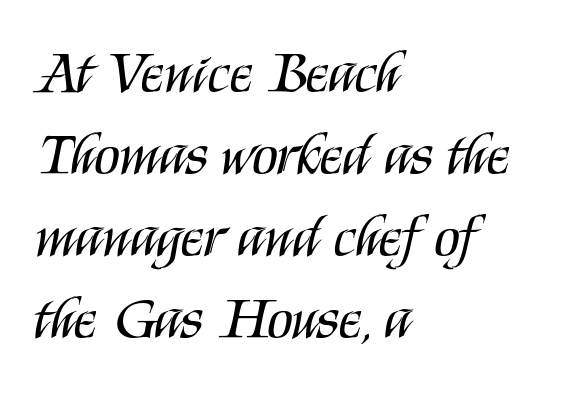
{"serif": "no", "bold": "no", "weight": "regular", "width": "condensed", "stroke_contrast": "medium", "x_height": "large", "monospaced": "no", "underline": "no", "align": "left", "line_spacing": "normal", "line_spacing_ratio": 1.39, "letter_spacing": "normal", "letter_spacing_em": 0.0, "glyph_px": 59}
